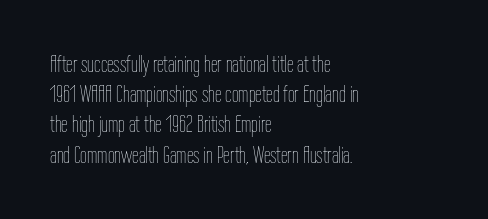
Q: Is the text bold? A: No.
Q: Is the text italic (slanted)? A: No, it is upright.
Q: Is the text underlined? A: No.
Q: How is the paragraph aligned? A: Left-aligned.
Q: Is the spacing between letters normal or unusually wide? A: Normal.
Q: Is the spacing between lines tight, normal or loose? A: Normal.
